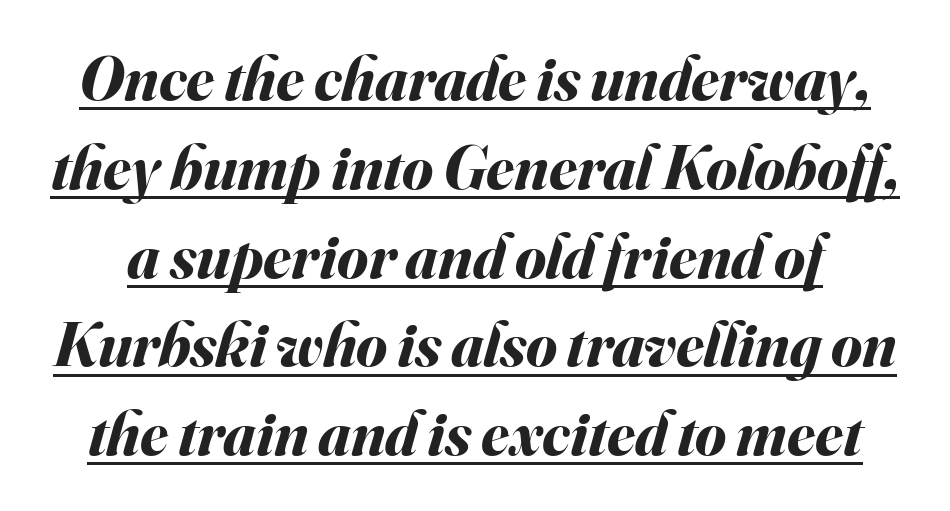
Letter spacing: default. The rendering uses natural spacing where letterforms have individual widths. Quick note: underline on. Yep, that's italic — everything's leaning. Compared with an ordinary text face, these strokes are far heavier — a full bold.
